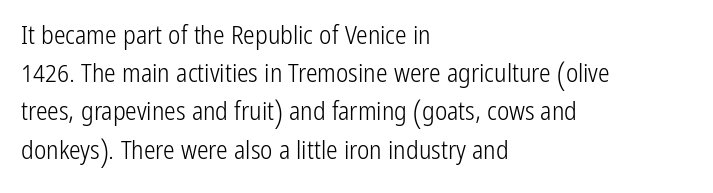
Q: Is the text bold? A: No.
Q: Is the text italic (slanted)? A: No, it is upright.
Q: Is the text underlined? A: No.
Q: How is the paragraph aligned? A: Left-aligned.
Q: Is the spacing between letters normal or unusually wide? A: Normal.
Q: Is the spacing between lines tight, normal or loose? A: Normal.
